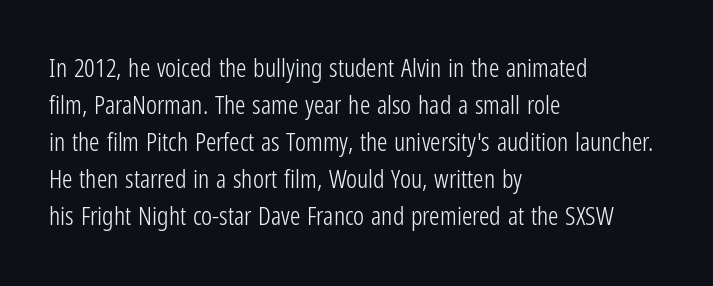
Rule under the text: the space is simply empty. The tracking reads as untouched default to a designer's eye. Compared with a typical body face, this is equally light or lighter still. A student would call this left alignment; a typographer would say flush left, rag right. The rows are spaced the way most documents space them.
